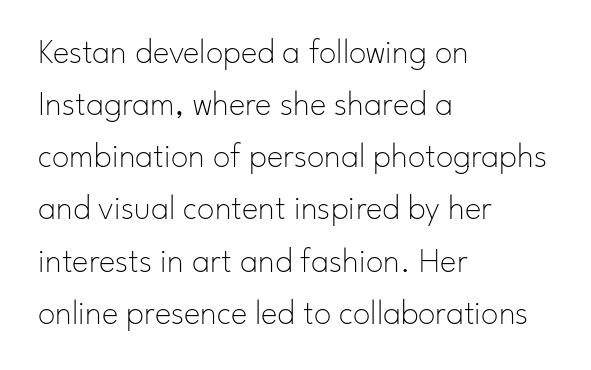
The area under the type is left untouched. Here the designer chose a conventional face with non-uniform glyph widths. The glyphs in this specimen are sans serif. Letter spacing: default. This sample is left-justified, so line endings fall wherever the words run out.
